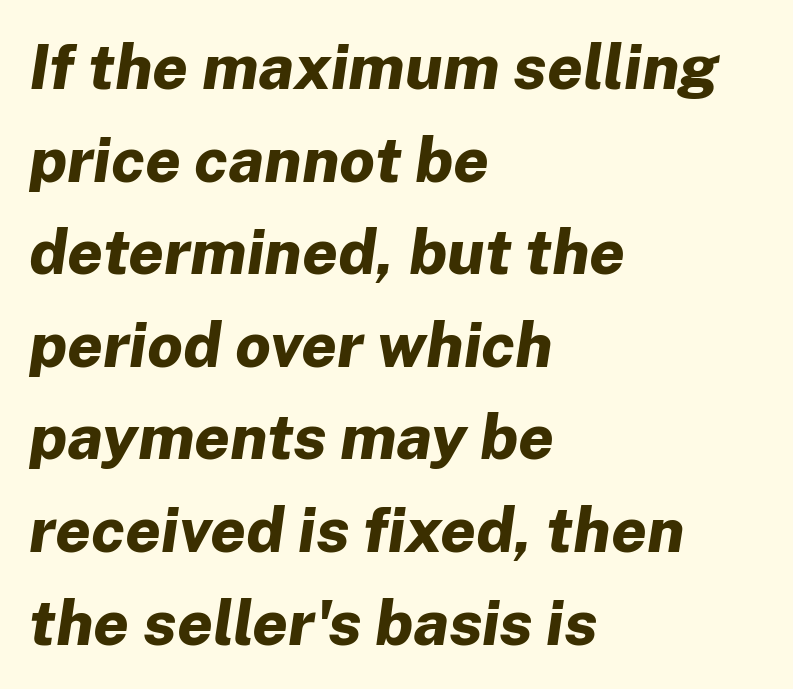
{"italic": "yes", "lean": "right", "slant_degrees": 8, "bold": "yes", "weight": "bold", "width": "normal", "stroke_contrast": "low", "x_height": "medium", "monospaced": "no", "underline": "no", "align": "left", "line_spacing": "normal", "line_spacing_ratio": 1.47, "letter_spacing": "normal", "letter_spacing_em": 0.0, "glyph_px": 63}
